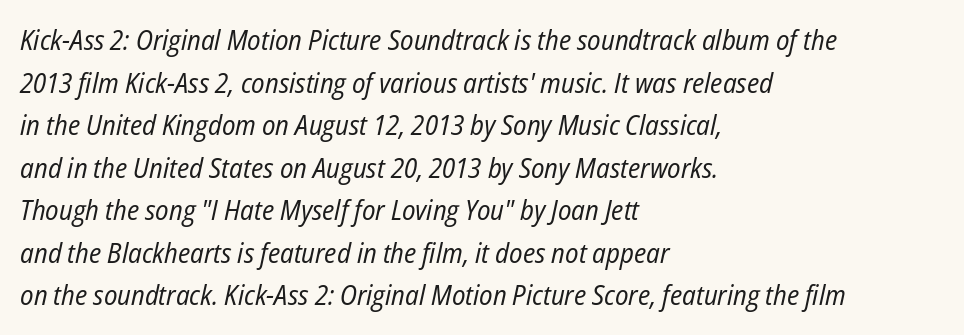
Q: Is the text bold? A: No.
Q: Is the text italic (slanted)? A: Yes, it leans right by about 12 degrees.
Q: Is the text underlined? A: No.
Q: How is the paragraph aligned? A: Left-aligned.
Q: Is the spacing between letters normal or unusually wide? A: Normal.
Q: Is the spacing between lines tight, normal or loose? A: Normal.
Q: Width (condensed, normal, or wide)? A: Condensed.
Q: Stroke contrast? A: Low.
Q: x-height? A: Medium.
Q: Monospaced? A: No.
